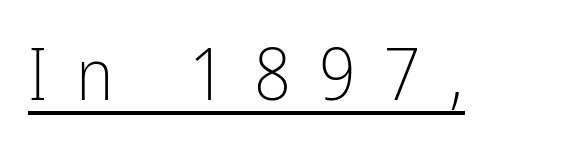
The image shows 72 px light, condensed sans-serif type, upright; set unusually wide letter spacing (+0.39 em), underlined; low stroke contrast and a medium x-height.
